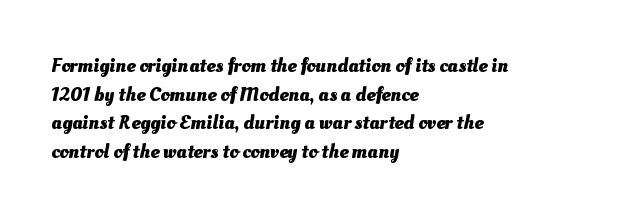
Q: Is the text bold? A: Yes.
Q: Is the text underlined? A: No.
Q: How is the paragraph aligned? A: Left-aligned.
Q: Is the spacing between letters normal or unusually wide? A: Normal.
Q: Is the spacing between lines tight, normal or loose? A: Normal.
